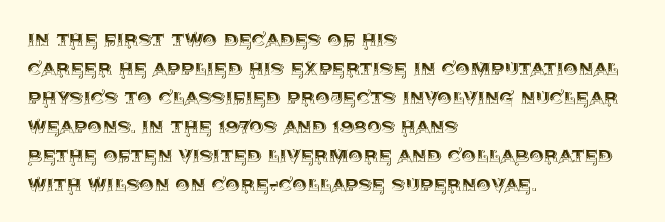
The image shows 23 px text type, upright; set left-aligned, normal line spacing (1.26x), normal letter spacing, not underlined.
